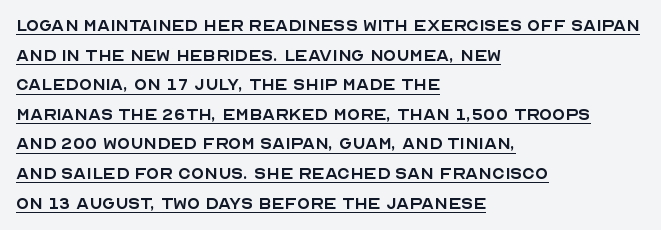
The image shows 21 px text type, upright; set left-aligned, normal line spacing (1.41x), normal letter spacing, underlined.
